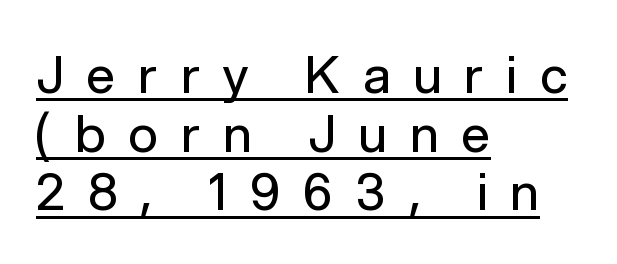
Q: Is the text bold? A: No.
Q: Is the text italic (slanted)? A: No, it is upright.
Q: Is the typeface a serif or a sans-serif typeface? A: Sans-serif.
Q: Is the text underlined? A: Yes.
Q: How is the paragraph aligned? A: Left-aligned.
Q: Is the spacing between letters normal or unusually wide? A: Unusually wide.
Q: Is the spacing between lines tight, normal or loose? A: Tight.
Q: Width (condensed, normal, or wide)? A: Normal.
Q: Stroke contrast? A: Low.
Q: x-height? A: Medium.
Q: Monospaced? A: No.
